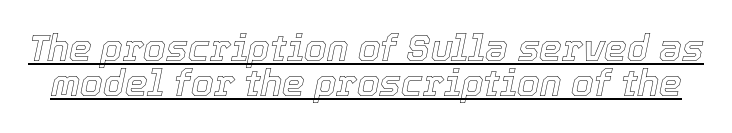
Q: Is the text italic (slanted)? A: Yes, it leans right by about 12 degrees.
Q: Is the text underlined? A: Yes.
Q: Is the spacing between letters normal or unusually wide? A: Normal.
Q: Is the spacing between lines tight, normal or loose? A: Tight.
Q: Width (condensed, normal, or wide)? A: Normal.
Q: x-height? A: Medium.
Q: Monospaced? A: No.
